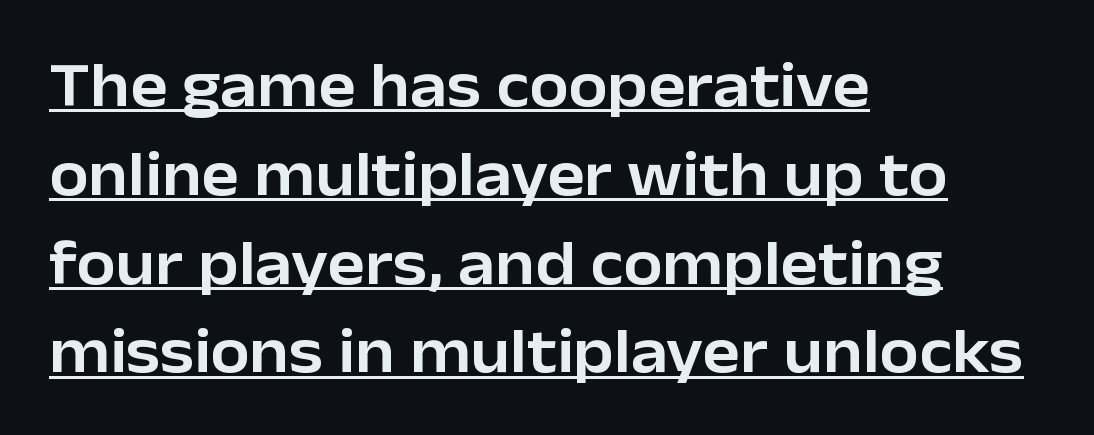
You could not count columns in this text — the font is proportionally spaced. Leading matches the norm, producing a regular column. Style check: upright. Notice how a bar underscores the lettering throughout. Horizontally, the lines are justified to the leading edge only. Each word holds together tightly as a unit, with standard inter-letter gaps.
